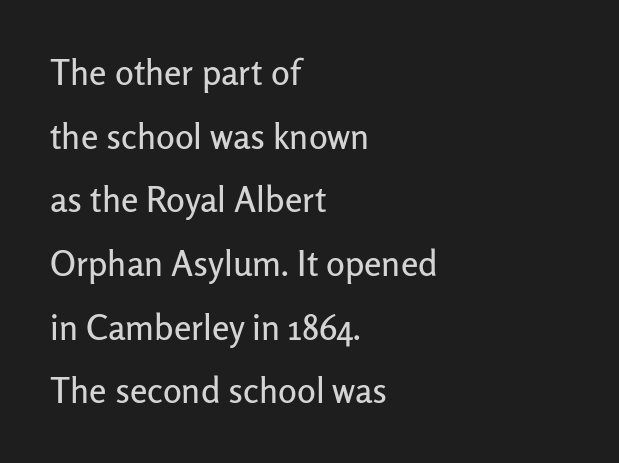
Q: Is the text italic (slanted)? A: No, it is upright.
Q: Is the typeface a serif or a sans-serif typeface? A: Sans-serif.
Q: Is the text underlined? A: No.
Q: How is the paragraph aligned? A: Left-aligned.
Q: Is the spacing between letters normal or unusually wide? A: Normal.
Q: Width (condensed, normal, or wide)? A: Normal.
Q: Stroke contrast? A: Low.
Q: x-height? A: Medium.
Q: Monospaced? A: No.
